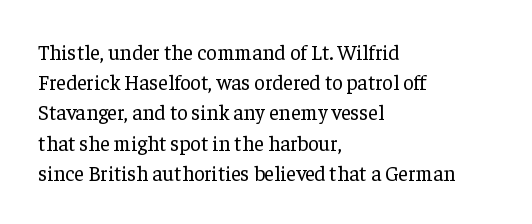
The image shows 21 px text type, upright; set left-aligned, normal line spacing (1.44x), normal letter spacing, not underlined.
